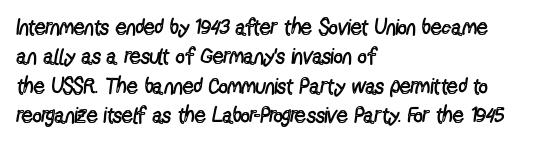
Bare-footed words on every line. The typesetting does not lean heavy: it is not bold. Tracking value appears to be zero — textbook default spacing. The vertical gap from one line to the next is medium.
